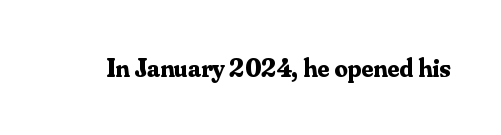
The image shows 26 px bold type, upright; set normal letter spacing, not underlined.
